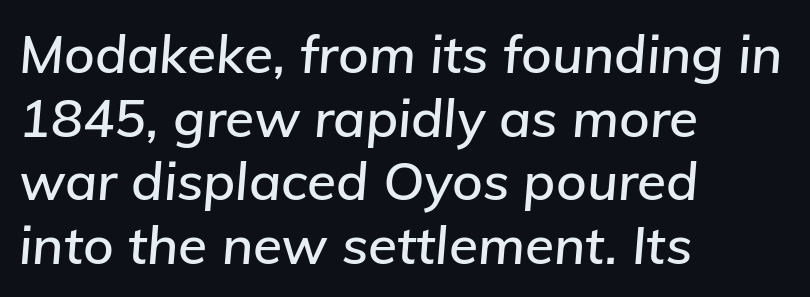
Q: Is the text italic (slanted)? A: Yes, it leans right by about 5 degrees.
Q: Is the text underlined? A: No.
Q: How is the paragraph aligned? A: Left-aligned.
Q: Is the spacing between letters normal or unusually wide? A: Normal.
Q: Width (condensed, normal, or wide)? A: Normal.
Q: Stroke contrast? A: Low.
Q: x-height? A: Medium.
Q: Monospaced? A: No.
